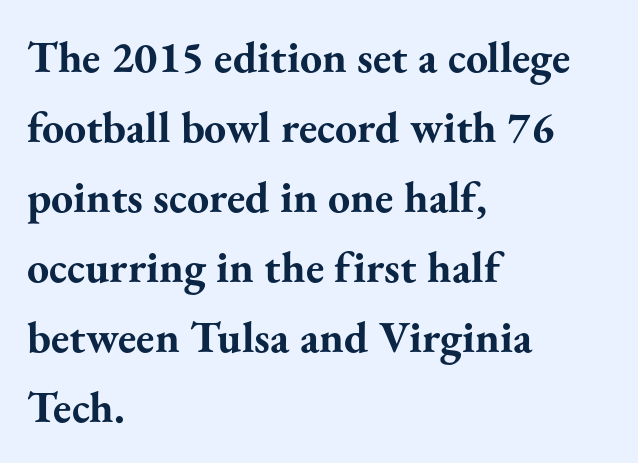
Pretty heavy lettering here — definitely bold. I'd call this a serif setting — the letters wear small feet. Do the characters align in a grid? No, the font is proportional. Vertical strokes here are truly vertical. The rendering uses a moderate line-height, typical for paragraphs.
